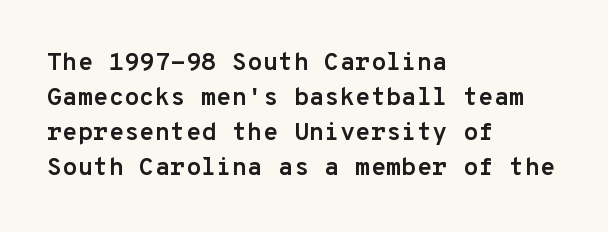
{"italic": "no", "bold": "yes", "underline": "no", "align": "left", "line_spacing": "normal", "line_spacing_ratio": 1.4, "letter_spacing": "normal", "letter_spacing_em": 0.0, "glyph_px": 25}
